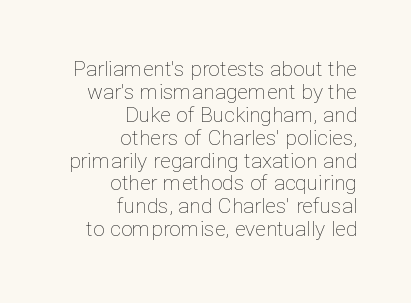
{"italic": "no", "bold": "no", "underline": "no", "align": "right", "line_spacing": "tight", "line_spacing_ratio": 1.09, "letter_spacing": "normal", "letter_spacing_em": 0.0, "glyph_px": 21}
